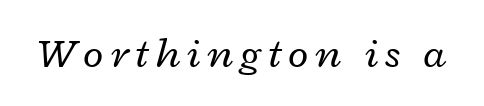
Heaviness? Minimal to ordinary, like unemphasized prose. Compared with ordinary roman type, these characters are visibly tilted. Check under the words: just untouched page. Spacing verdict: proportional, widths tailored to each character.
